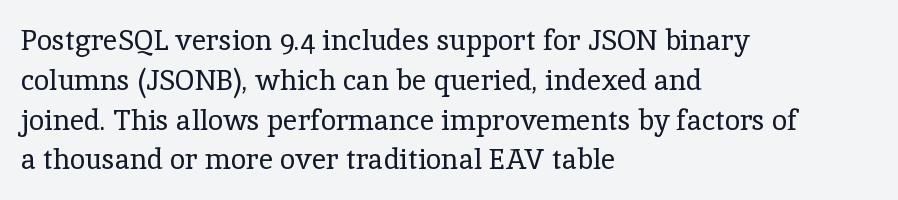
Q: Is the text bold? A: No.
Q: Is the text italic (slanted)? A: No, it is upright.
Q: Is the typeface a serif or a sans-serif typeface? A: Serif.
Q: Is the text underlined? A: No.
Q: How is the paragraph aligned? A: Left-aligned.
Q: Is the spacing between letters normal or unusually wide? A: Normal.
Q: Is the spacing between lines tight, normal or loose? A: Normal.
Q: Width (condensed, normal, or wide)? A: Normal.
Q: x-height? A: Medium.
Q: Monospaced? A: No.
